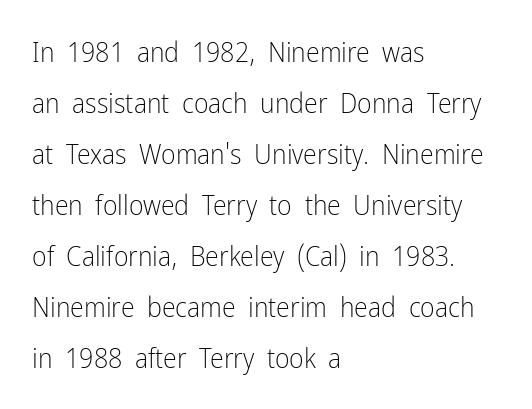
Q: Is the text bold? A: No.
Q: Is the text italic (slanted)? A: No, it is upright.
Q: Is the typeface a serif or a sans-serif typeface? A: Sans-serif.
Q: Is the text underlined? A: No.
Q: How is the paragraph aligned? A: Left-aligned.
Q: Is the spacing between letters normal or unusually wide? A: Normal.
Q: Width (condensed, normal, or wide)? A: Condensed.
Q: Stroke contrast? A: Low.
Q: x-height? A: Medium.
Q: Monospaced? A: No.
